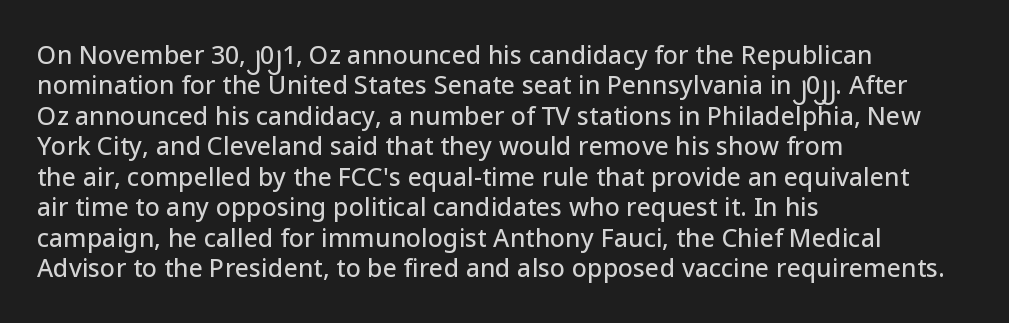
Q: Is the text italic (slanted)? A: No, it is upright.
Q: Is the text underlined? A: No.
Q: How is the paragraph aligned? A: Left-aligned.
Q: Is the spacing between letters normal or unusually wide? A: Normal.
